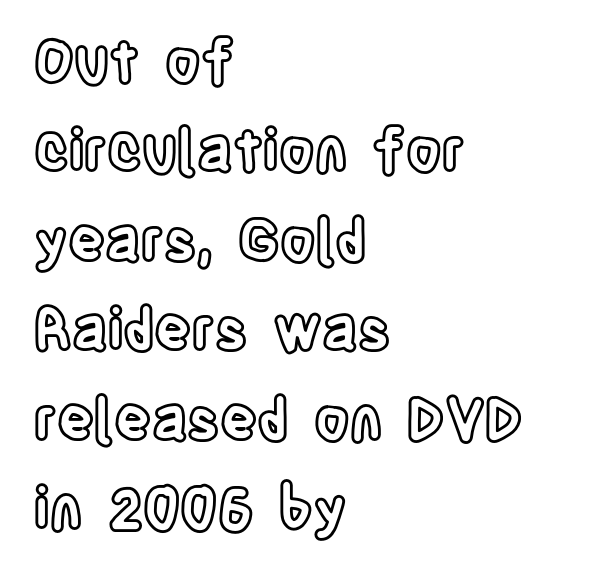
{"italic": "no", "width": "condensed", "x_height": "large", "monospaced": "no", "underline": "no", "align": "left", "line_spacing": "normal", "line_spacing_ratio": 1.57, "letter_spacing": "normal", "letter_spacing_em": 0.0, "glyph_px": 57}
